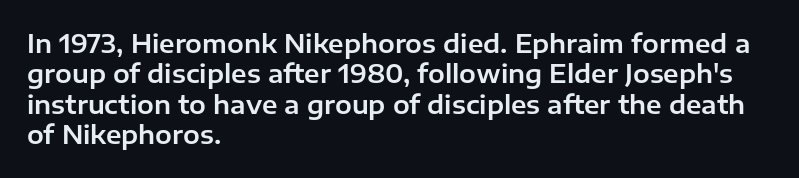
{"italic": "no", "underline": "no", "align": "left", "line_spacing_ratio": 1.22, "letter_spacing": "normal", "letter_spacing_em": 0.0, "glyph_px": 25}
